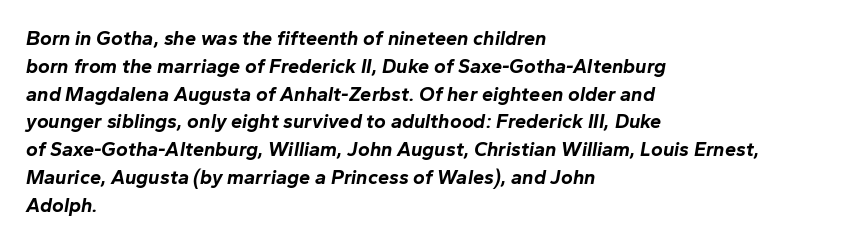
{"italic": "yes", "lean": "right", "slant_degrees": 10, "bold": "yes", "underline": "no", "align": "left", "line_spacing": "normal", "line_spacing_ratio": 1.39, "letter_spacing": "normal", "letter_spacing_em": 0.0, "glyph_px": 20}
